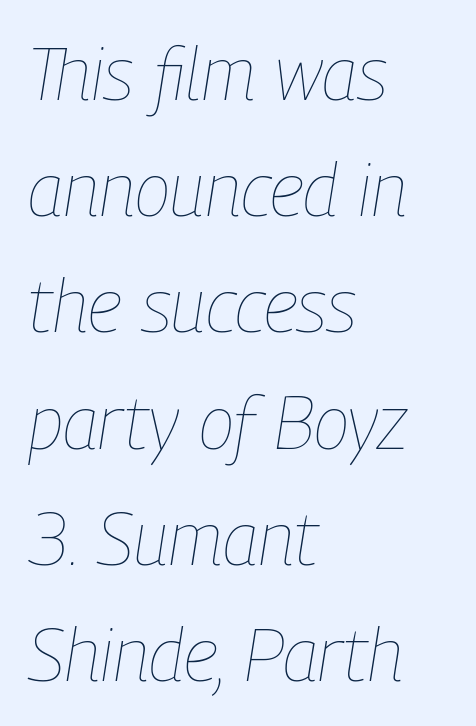
The image shows 74 px thin, condensed type, italic (leaning right); set left-aligned, normal line spacing (1.57x), normal letter spacing, not underlined; low stroke contrast and a medium x-height.
